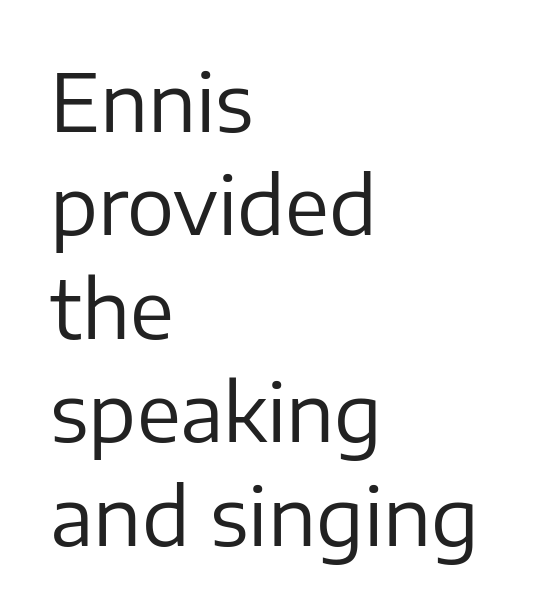
Q: Is the text bold? A: No.
Q: Is the text italic (slanted)? A: No, it is upright.
Q: Is the typeface a serif or a sans-serif typeface? A: Sans-serif.
Q: Is the text underlined? A: No.
Q: How is the paragraph aligned? A: Left-aligned.
Q: Is the spacing between letters normal or unusually wide? A: Normal.
Q: Is the spacing between lines tight, normal or loose? A: Normal.
Q: Width (condensed, normal, or wide)? A: Normal.
Q: Stroke contrast? A: Low.
Q: x-height? A: Medium.
Q: Monospaced? A: No.
